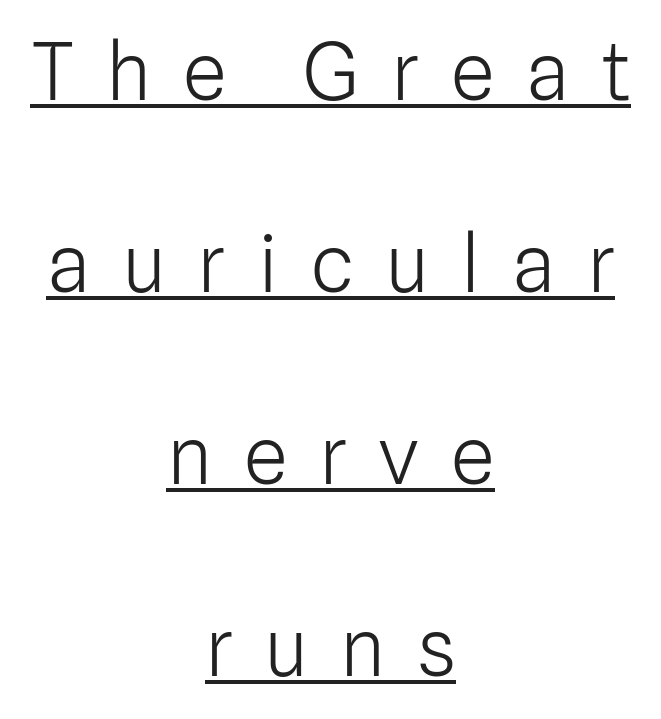
Is there an underline? Yes — a line sits under the letters. Note the varied advance widths — an 'i' is clearly narrower than an 'm'. The paragraph shown floats in the horizontal middle. Compared with a typical body face, this is equally light or lighter still.
